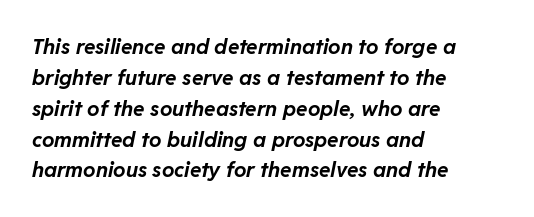
{"italic": "yes", "lean": "right", "slant_degrees": 11, "bold": "yes", "underline": "no", "align": "left", "line_spacing": "normal", "line_spacing_ratio": 1.47, "letter_spacing": "normal", "letter_spacing_em": 0.0, "glyph_px": 21}
